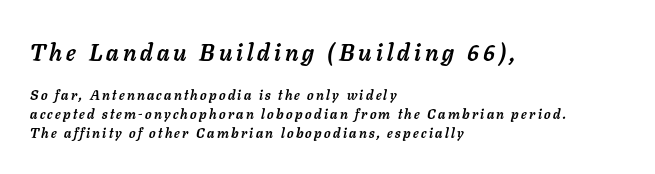
Is the block centered? No — it sits flush against the left margin. Is the type bold? Yes — the strokes are clearly thick and heavy. Scale decreases going downward across the two blocks. Plain, unruled lines of type. Normally led — the rows are evenly, conventionally spaced.
